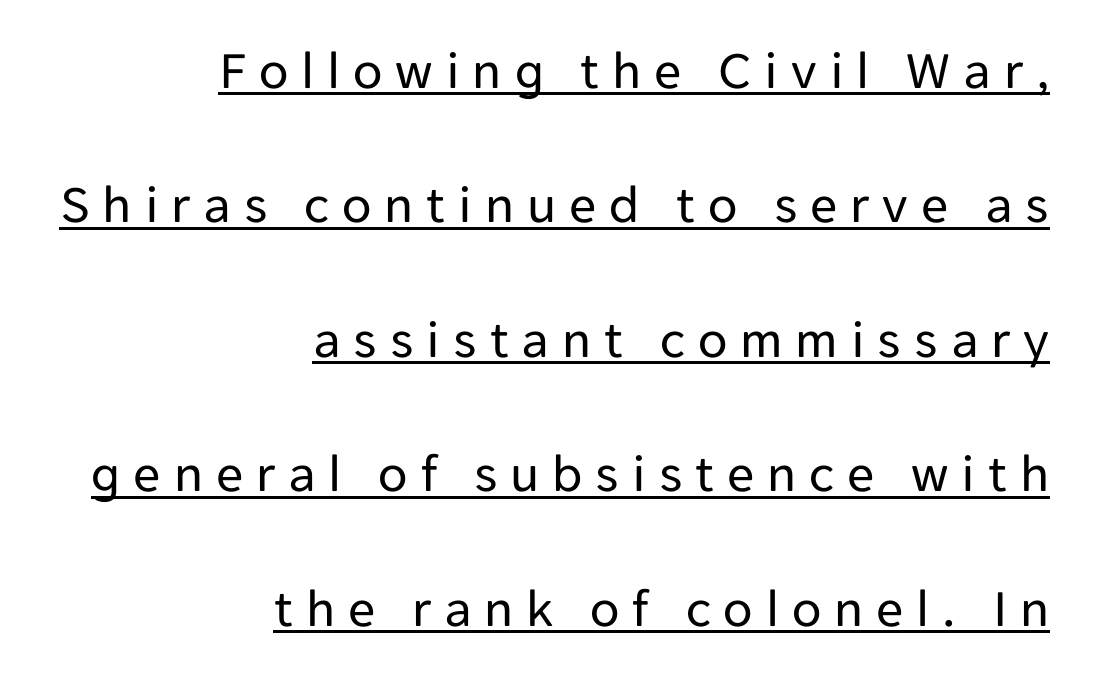
Q: Is the text bold? A: No.
Q: Is the text italic (slanted)? A: No, it is upright.
Q: Is the typeface a serif or a sans-serif typeface? A: Sans-serif.
Q: Is the text underlined? A: Yes.
Q: How is the paragraph aligned? A: Right-aligned.
Q: Is the spacing between letters normal or unusually wide? A: Unusually wide.
Q: Is the spacing between lines tight, normal or loose? A: Loose.
Q: Width (condensed, normal, or wide)? A: Normal.
Q: Stroke contrast? A: Low.
Q: x-height? A: Medium.
Q: Monospaced? A: No.
